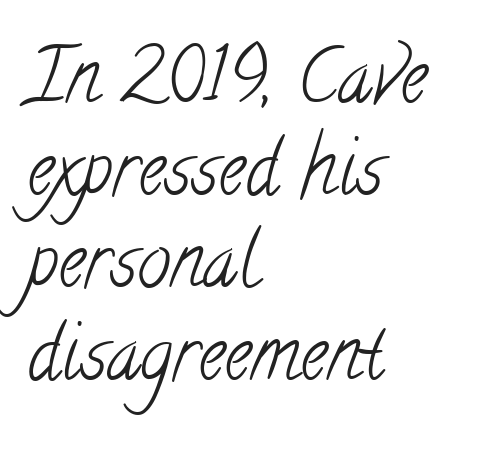
The letters look calm and open, with moderate or lighter stems. Observe the ordinary spacing: letters are neighbours, not strangers. Horizontal alignment here is leftward, the default for most running prose. This sample uses a serif face. Think of a printed novel: that variable character pitch is what you see here. The space directly below the letters is spotless.
